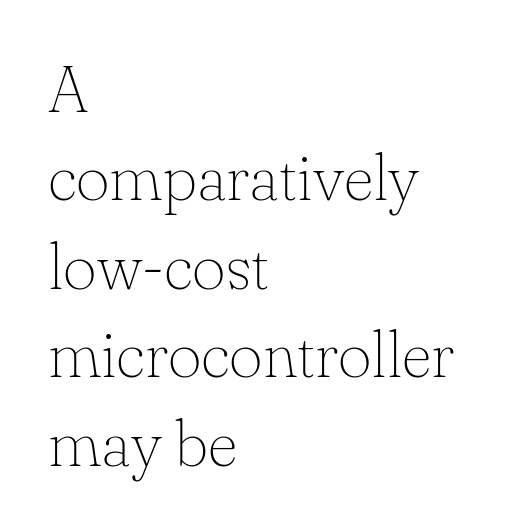
The image shows 65 px thin serif type, upright; set left-aligned, normal line spacing (1.36x), normal letter spacing, not underlined; low stroke contrast and a small x-height.
